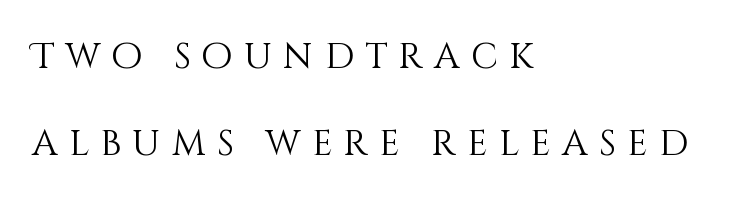
Q: Is the text bold? A: No.
Q: Is the text italic (slanted)? A: No, it is upright.
Q: Is the text underlined? A: No.
Q: How is the paragraph aligned? A: Left-aligned.
Q: Is the spacing between letters normal or unusually wide? A: Unusually wide.
Q: Is the spacing between lines tight, normal or loose? A: Loose.
Q: Width (condensed, normal, or wide)? A: Normal.
Q: Stroke contrast? A: Medium.
Q: x-height? A: Large.
Q: Monospaced? A: No.
